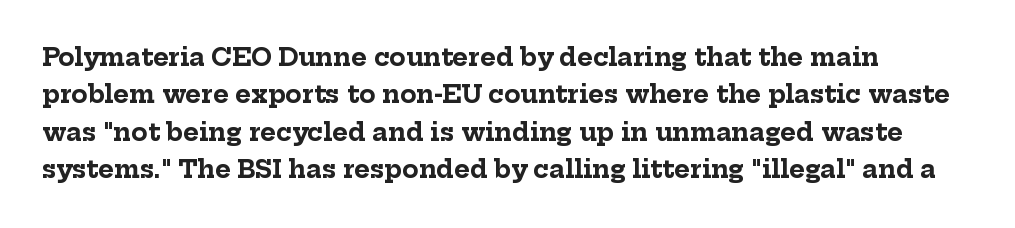
{"italic": "no", "bold": "yes", "underline": "no", "align": "left", "line_spacing": "normal", "line_spacing_ratio": 1.56, "letter_spacing": "normal", "letter_spacing_em": 0.0, "glyph_px": 24}
